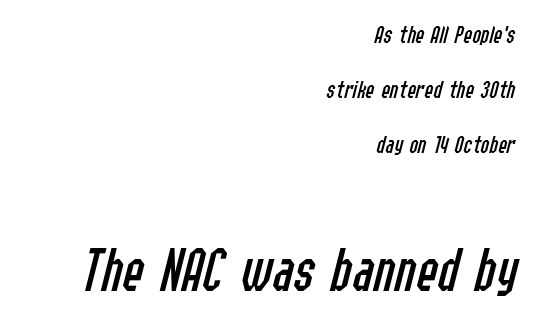
Q: Is the text bold? A: No.
Q: Is the text italic (slanted)? A: Yes, it leans right by about 14 degrees.
Q: Is the text underlined? A: No.
Q: How is the paragraph aligned? A: Right-aligned.
Q: Is the spacing between letters normal or unusually wide? A: Normal.
Q: Is the spacing between lines tight, normal or loose? A: Loose.
Q: Which block of text is set in a larger size, the first (top) or the second (bottom)? A: The second (bottom) one.
Q: Width (condensed, normal, or wide)? A: Condensed.
Q: Stroke contrast? A: Low.
Q: x-height? A: Medium.
Q: Monospaced? A: No.
